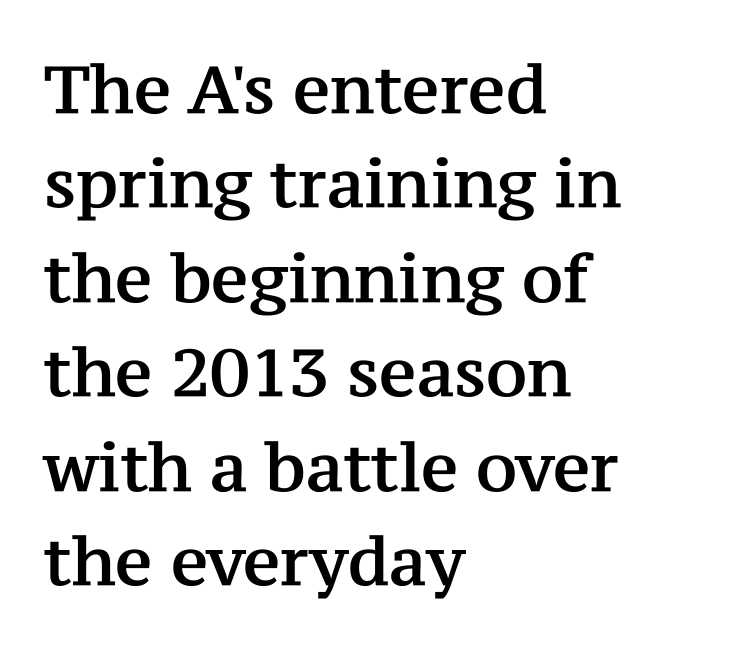
The face used here is rendered with its standard letterfit. The block of text has a typical density, with ordinary space between rows. Vertical strokes here are truly vertical. Teacher's note: observe the even left margin — that is flush-left alignment. These lines are composed in type with serifs.
